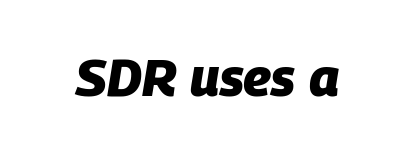
The image shows 52 px heavy type, italic (leaning right); set normal letter spacing, not underlined; low stroke contrast and a large x-height.
